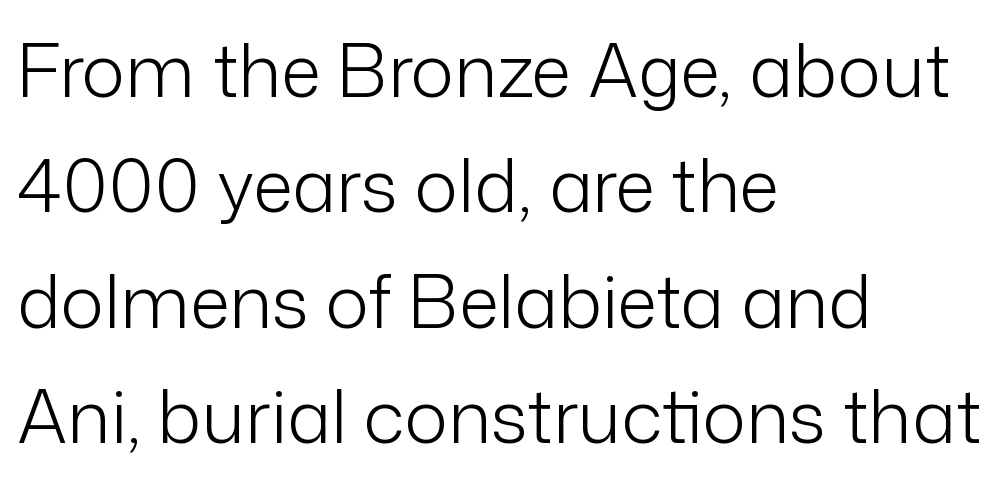
Q: Is the text bold? A: No.
Q: Is the text italic (slanted)? A: No, it is upright.
Q: Is the typeface a serif or a sans-serif typeface? A: Sans-serif.
Q: Is the text underlined? A: No.
Q: How is the paragraph aligned? A: Left-aligned.
Q: Is the spacing between letters normal or unusually wide? A: Normal.
Q: Is the spacing between lines tight, normal or loose? A: Normal.
Q: Width (condensed, normal, or wide)? A: Normal.
Q: Stroke contrast? A: Low.
Q: x-height? A: Medium.
Q: Monospaced? A: No.
